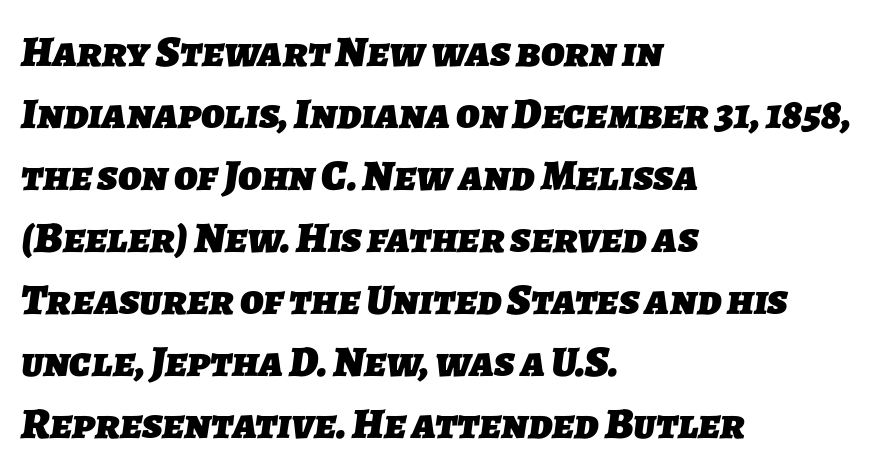
{"serif": "no", "bold": "yes", "weight": "heavy", "width": "normal", "stroke_contrast": "low", "x_height": "medium", "monospaced": "no", "underline": "no", "align": "left", "line_spacing": "normal", "line_spacing_ratio": 1.41, "letter_spacing": "normal", "letter_spacing_em": 0.0, "glyph_px": 44}
